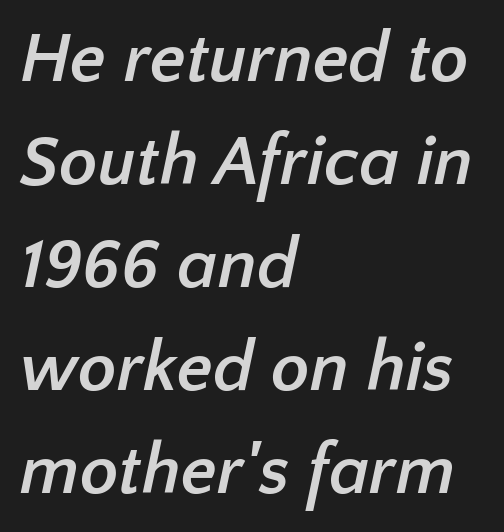
{"serif": "no", "bold": "yes", "weight": "semibold", "width": "normal", "stroke_contrast": "low", "x_height": "medium", "monospaced": "no", "underline": "no", "align": "left", "line_spacing": "normal", "line_spacing_ratio": 1.45, "letter_spacing": "normal", "letter_spacing_em": 0.0, "glyph_px": 71}
